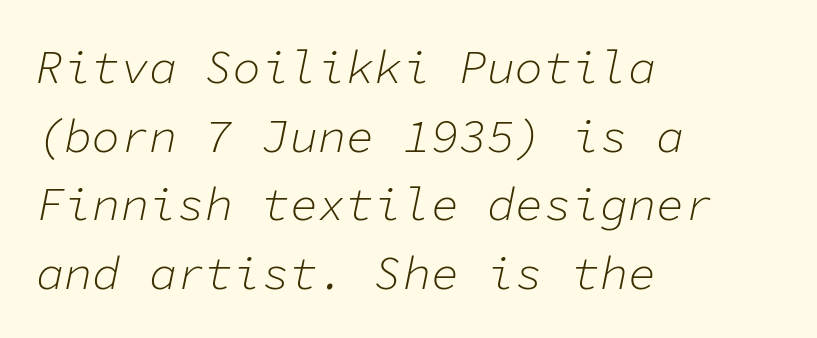
Is this a fixed-width face? Yes — each glyph sits in an identical cell. The passage shown is not bold in any degree. The vertical gap from one line to the next is medium. Leftover space on each line is placed entirely after the last word. Words float on clear page, feet unadorned. The lettering tilts uniformly, giving the passage an italic look.
